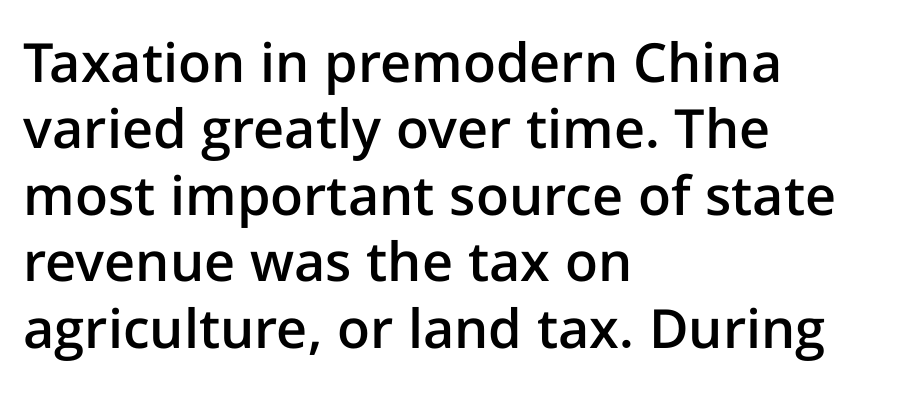
The image shows 54 px semibold sans-serif type, upright; set left-aligned, line spacing 1.23x, normal letter spacing, not underlined; low stroke contrast and a medium x-height.
